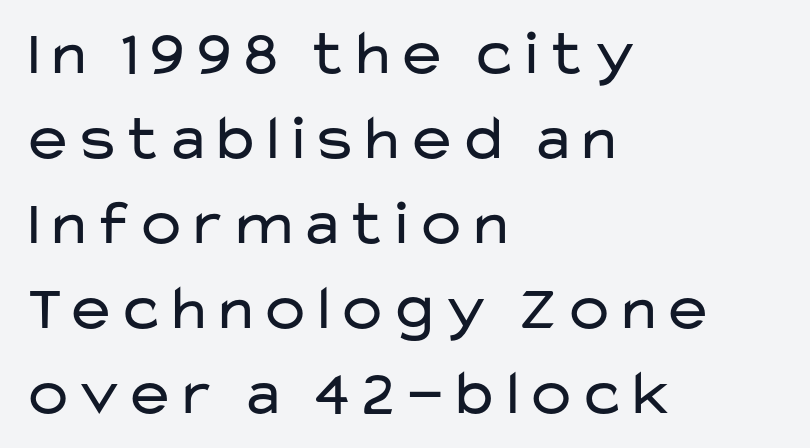
{"serif": "no", "italic": "no", "bold": "no", "weight": "regular", "width": "wide", "stroke_contrast": "low", "x_height": "medium", "monospaced": "no", "underline": "no", "align": "left", "line_spacing": "normal", "line_spacing_ratio": 1.33, "letter_spacing": "normal", "letter_spacing_em": 0.0, "glyph_px": 64}
